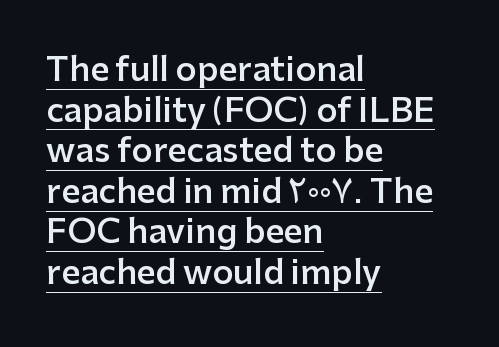
{"serif": "no", "italic": "no", "bold": "semi", "weight": "semibold", "width": "normal", "stroke_contrast": "low", "x_height": "medium", "monospaced": "no", "underline": "yes", "align": "left", "line_spacing_ratio": 1.23, "letter_spacing": "normal", "letter_spacing_em": 0.0, "glyph_px": 33}
